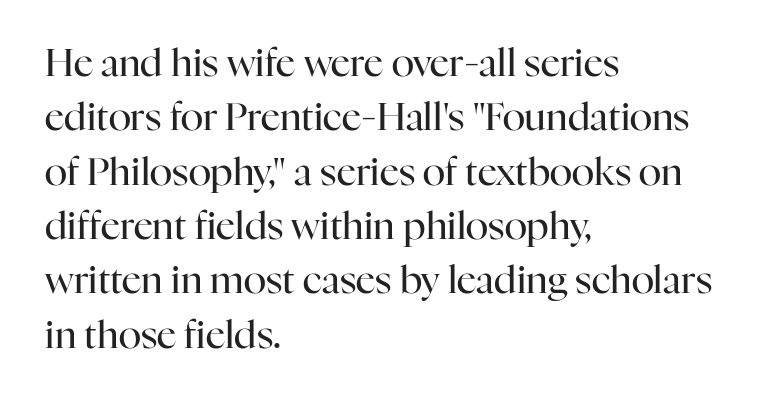
{"serif": "yes", "italic": "no", "bold": "no", "weight": "regular", "width": "normal", "stroke_contrast": "high", "x_height": "medium", "monospaced": "no", "underline": "no", "align": "left", "line_spacing": "normal", "line_spacing_ratio": 1.43, "letter_spacing": "normal", "letter_spacing_em": 0.0, "glyph_px": 38}
